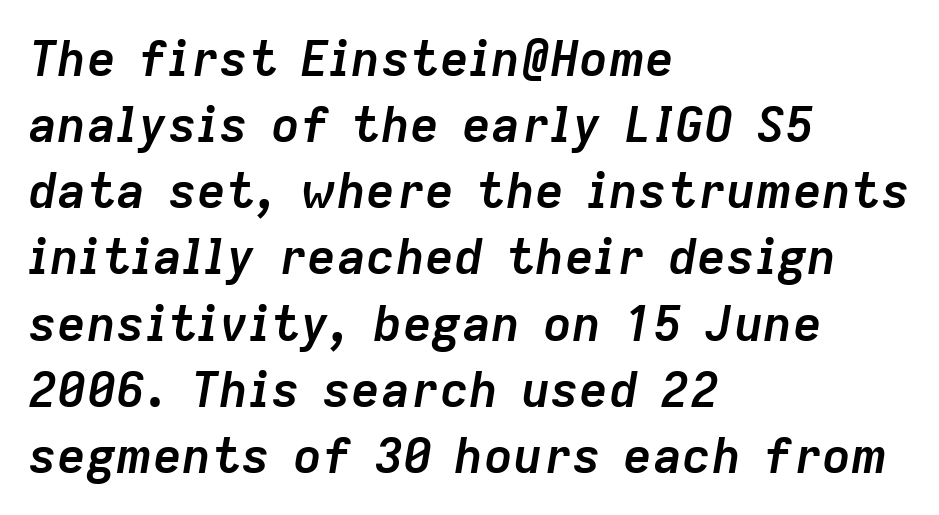
{"italic": "yes", "lean": "right", "slant_degrees": 9, "bold": "yes", "weight": "semibold", "width": "normal", "stroke_contrast": "low", "x_height": "medium", "monospaced": "no", "underline": "no", "align": "left", "line_spacing": "normal", "line_spacing_ratio": 1.35, "letter_spacing": "normal", "letter_spacing_em": 0.0, "glyph_px": 49}
